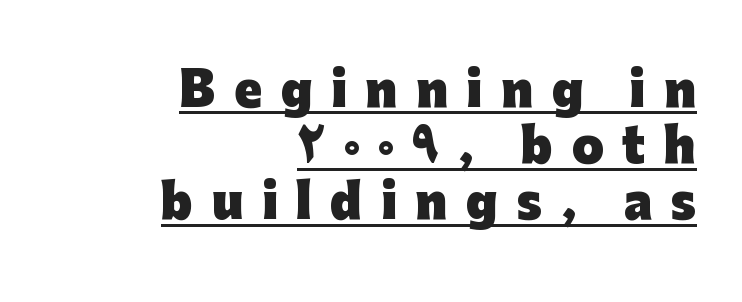
The image shows 46 px heavy sans-serif type, upright; set right-aligned, line spacing 1.22x, unusually wide letter spacing (+0.4 em), underlined; low stroke contrast and a medium x-height.
